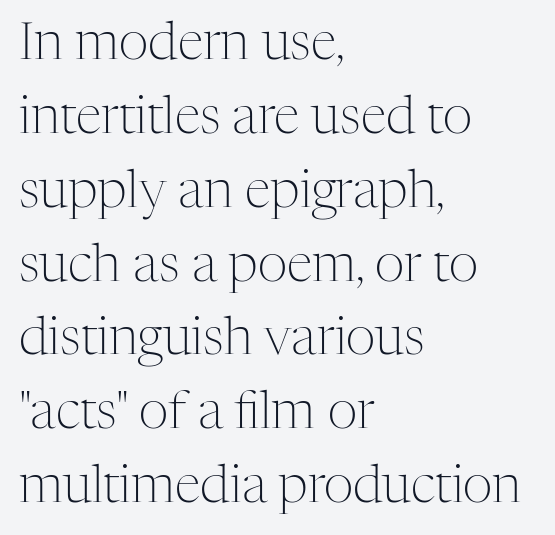
{"serif": "yes", "italic": "no", "bold": "no", "weight": "light", "width": "normal", "stroke_contrast": "medium", "x_height": "medium", "monospaced": "no", "underline": "no", "align": "left", "line_spacing": "normal", "line_spacing_ratio": 1.42, "letter_spacing": "normal", "letter_spacing_em": 0.0, "glyph_px": 52}
